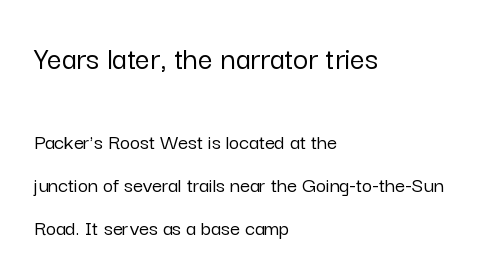
This rendering uses left alignment, leaving the right contour irregular. These two chunks differ in scale, with the top chunk taking the larger measure. No extra tracking has been applied to these lines. Look at the bottom of the vertical strokes: they stop flat, with no serifs. This is roman type, the default non-slanted kind.
